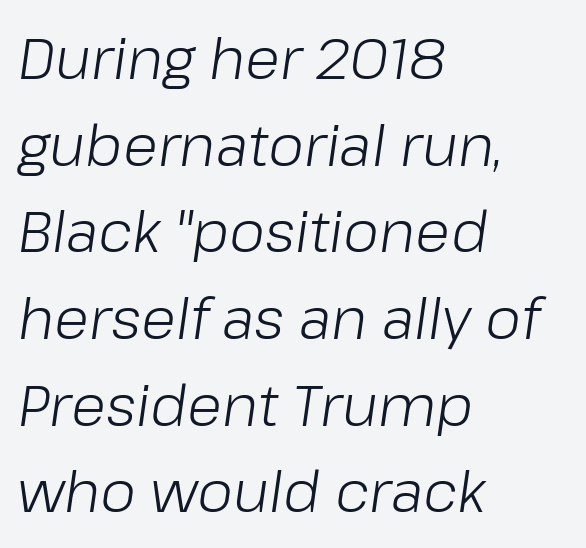
{"italic": "yes", "lean": "right", "slant_degrees": 8, "bold": "no", "weight": "light", "width": "normal", "stroke_contrast": "low", "x_height": "medium", "monospaced": "no", "underline": "no", "align": "left", "line_spacing": "normal", "line_spacing_ratio": 1.52, "letter_spacing": "normal", "letter_spacing_em": 0.0, "glyph_px": 57}
